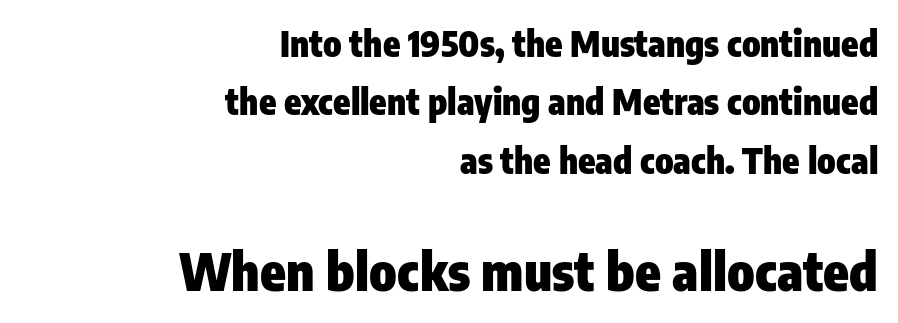
Spacing between characters is what you'd get straight out of the box. Each new line begins a customary step beneath the previous one. The text block is weighted toward the right margin, trailing off unevenly leftward. Pretty heavy lettering here — definitely bold.
